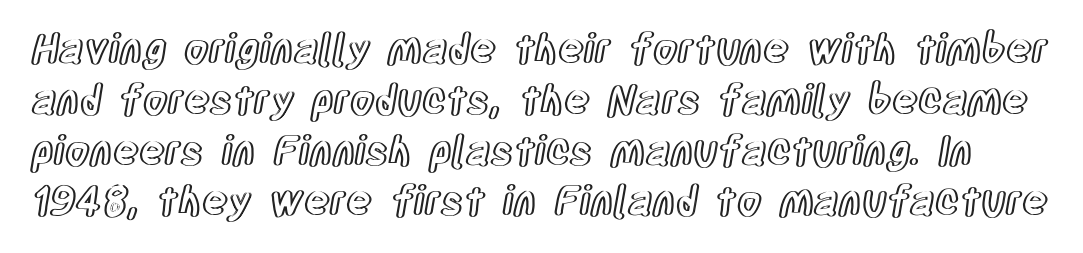
Spacing verdict: proportional, widths tailored to each character. Check under the words: just untouched page. Line spacing here is normal. The rendering keeps characters at their native spacing.
